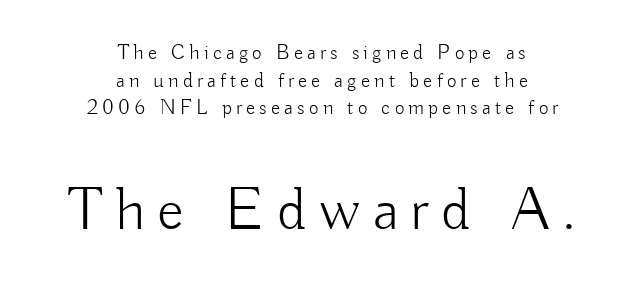
Check under the words: just untouched page. Examine the stroke ends and you'll find no serifs. Each new line begins a customary step beneath the previous one. Note the varied advance widths — an 'i' is clearly narrower than an 'm'. Notice how the passage keeps no hard edge, just a central spine. On a weight scale, this lands at 450 or below.
